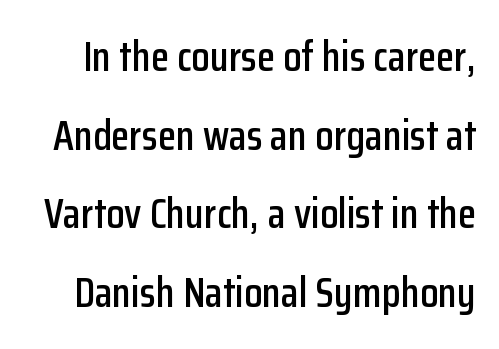
Q: Is the text italic (slanted)? A: No, it is upright.
Q: Is the typeface a serif or a sans-serif typeface? A: Sans-serif.
Q: Is the text underlined? A: No.
Q: Is the spacing between letters normal or unusually wide? A: Normal.
Q: Width (condensed, normal, or wide)? A: Condensed.
Q: Stroke contrast? A: Low.
Q: x-height? A: Medium.
Q: Monospaced? A: No.
